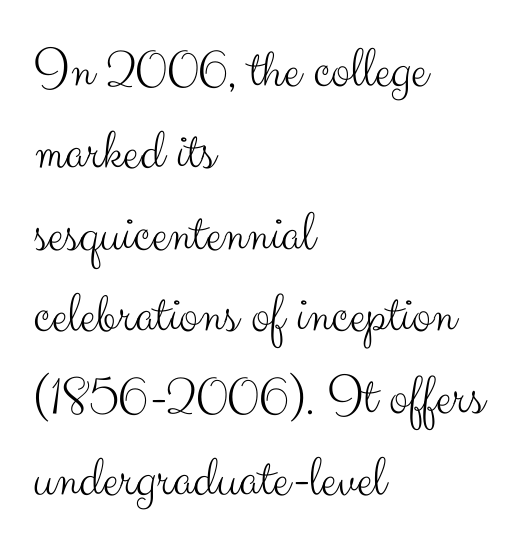
Serifs: no, the terminals of the letterforms are clean. Caption: face not bold, strokes unweighted. Where is the straight margin? On the left. Note the varied advance widths — an 'i' is clearly narrower than an 'm'. Words appear dense and cohesive because spacing is normal.
